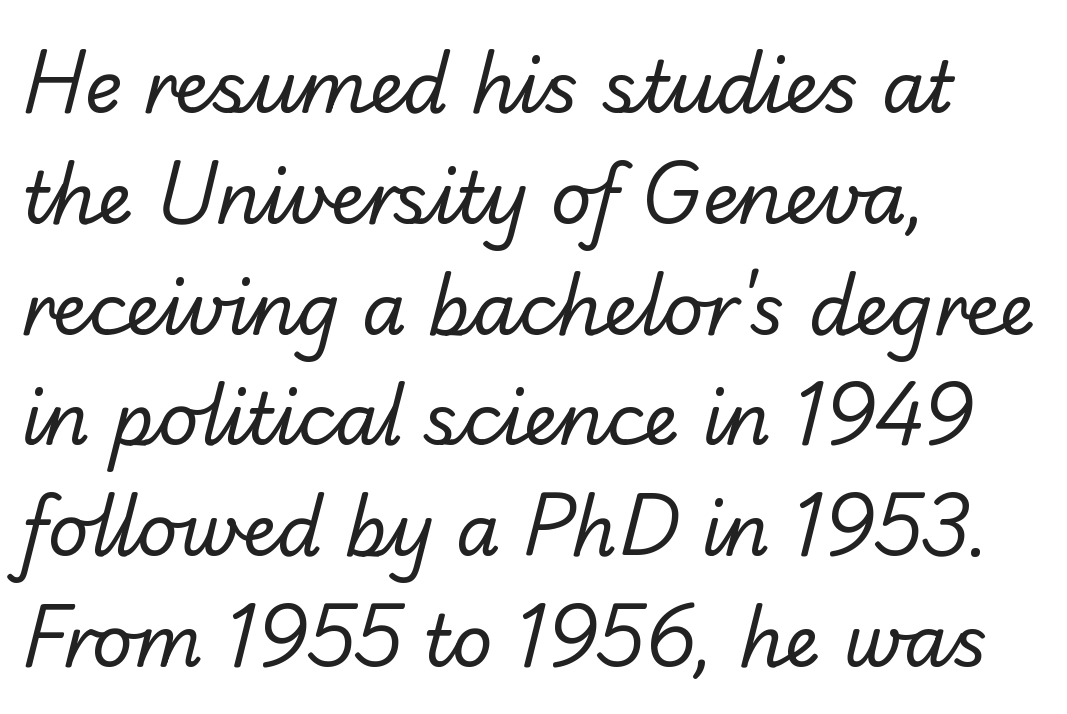
{"serif": "no", "bold": "no", "weight": "regular", "width": "normal", "stroke_contrast": "low", "x_height": "small", "monospaced": "no", "underline": "no", "align": "left", "line_spacing": "normal", "line_spacing_ratio": 1.56, "letter_spacing": "normal", "letter_spacing_em": 0.0, "glyph_px": 71}
